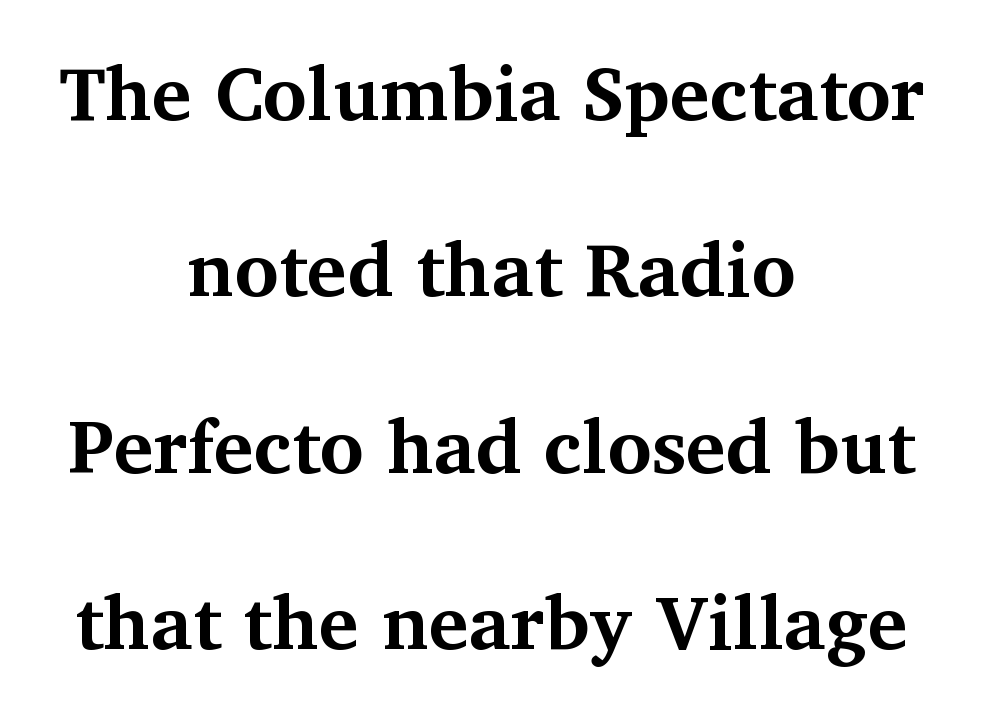
The image shows 76 px bold serif type, upright; set centered, loose line spacing (2.32x), normal letter spacing, not underlined; medium stroke contrast and a medium x-height.
